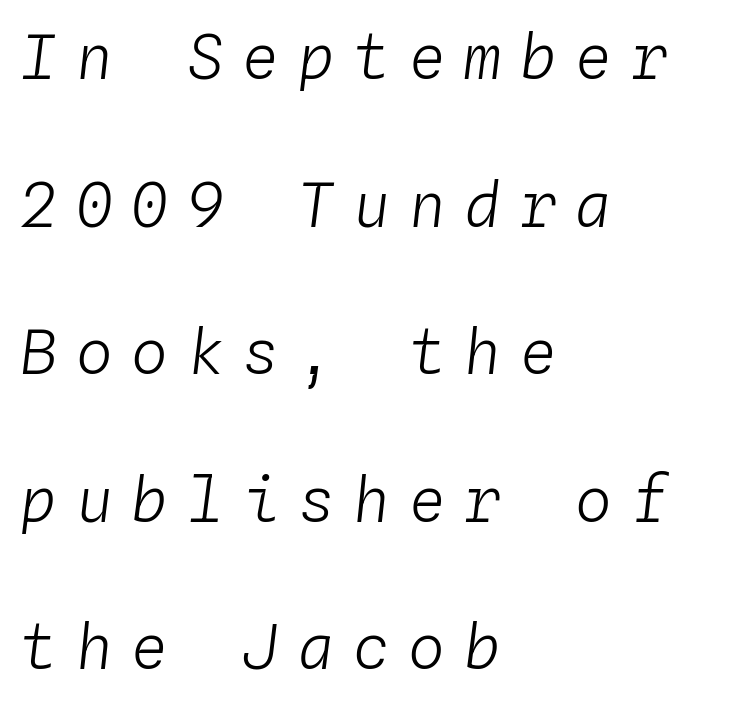
Compared with ordinary roman type, these characters are visibly tilted. Think standard paragraph weight, or any step lighter than that. This sample has the even, mechanical cadence of fixed-width lettering. Whoever set this chose breathing room over compactness in the vertical rhythm. The area under the type is left untouched.
